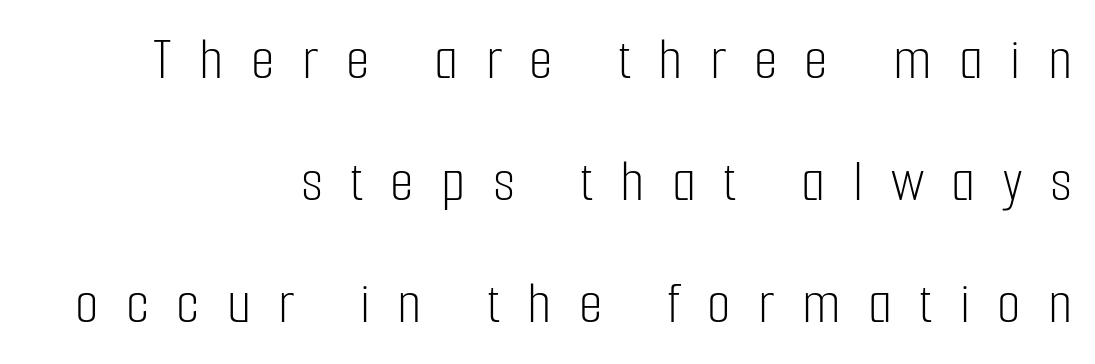
Each letter's strokes conclude bluntly, with no projecting serifs. Horizontal alignment here is rightward, an uncommon choice for prose. Students, observe: this is what heavily led, spacious text looks like. A quiet, ordinary-to-light weight characterises the typeface. Looks like regular typesetting: each glyph gets only the width it needs.
